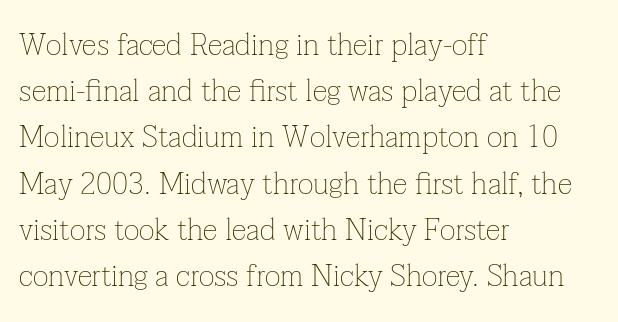
The image shows 30 px thin serif type, upright; set left-aligned, normal line spacing (1.54x), normal letter spacing, not underlined; low stroke contrast and a medium x-height.
